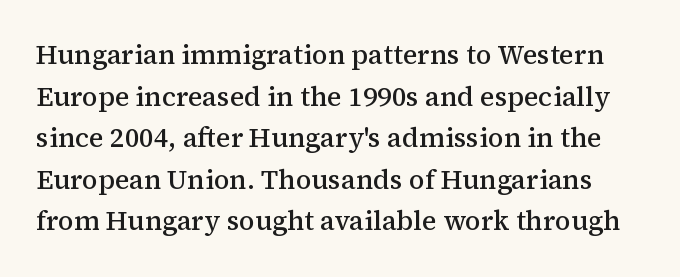
The image shows 27 px text type, upright; set normal line spacing (1.54x), normal letter spacing, not underlined.
